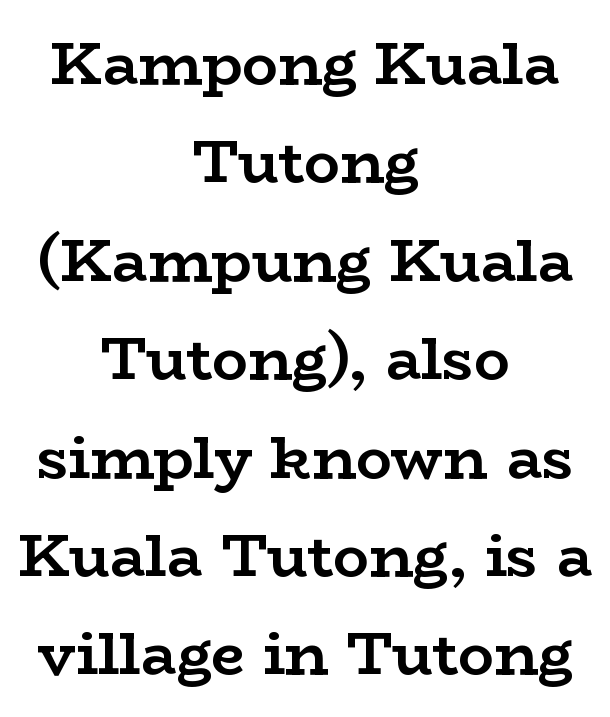
Leading matches the norm, producing a regular column. The letters stand upright; this is a roman face. The rag falls on both sides of this text block equally. Beneath every word, the page is bare. Caption: bold face, heavy strokes. Inter-character spacing is left at the font's built-in metrics.
